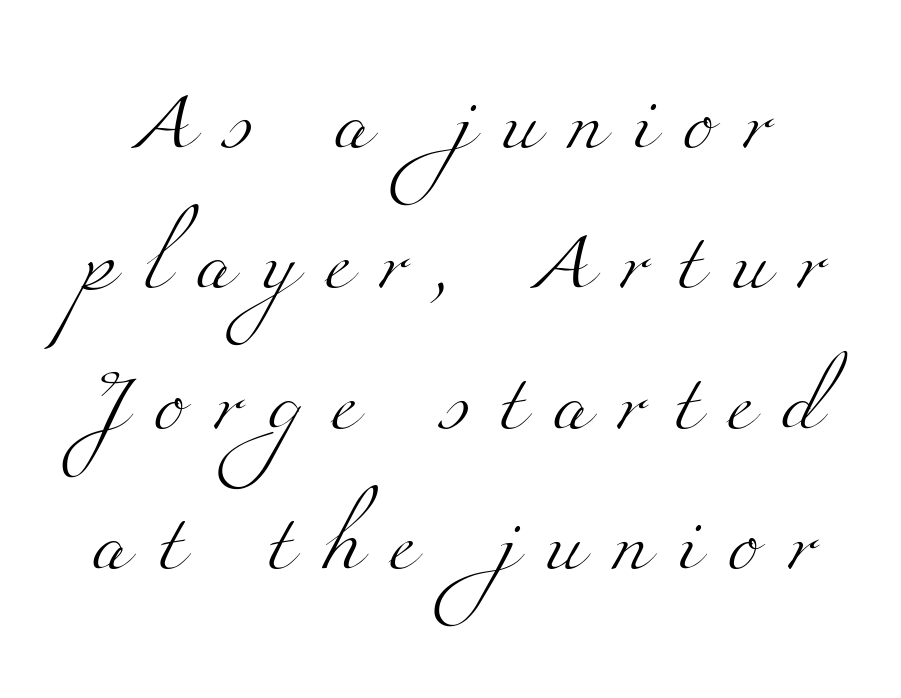
{"bold": "no", "weight": "light", "width": "wide", "stroke_contrast": "medium", "x_height": "small", "monospaced": "no", "underline": "no", "line_spacing": "loose", "line_spacing_ratio": 2.42, "letter_spacing": "wide", "letter_spacing_em": 0.5, "glyph_px": 58}
